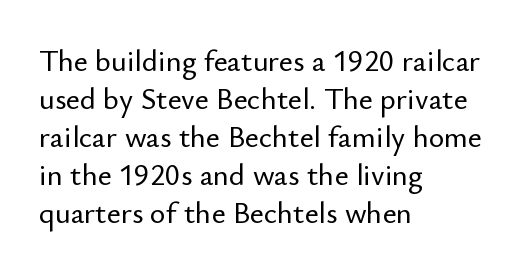
The image shows 30 px sans-serif type, upright; set left-aligned, normal line spacing (1.27x), normal letter spacing, not underlined; low stroke contrast and a small x-height.
